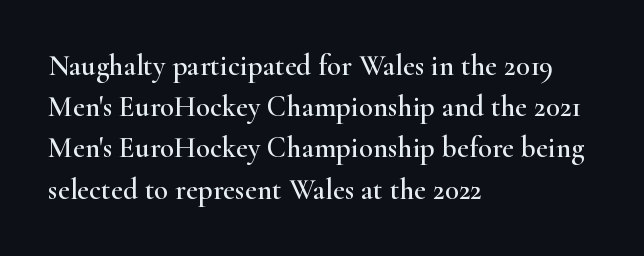
{"serif": "yes", "italic": "no", "width": "wide", "stroke_contrast": "high", "x_height": "small", "monospaced": "no", "underline": "no", "align": "left", "line_spacing": "normal", "line_spacing_ratio": 1.42, "letter_spacing": "normal", "letter_spacing_em": 0.0, "glyph_px": 29}
